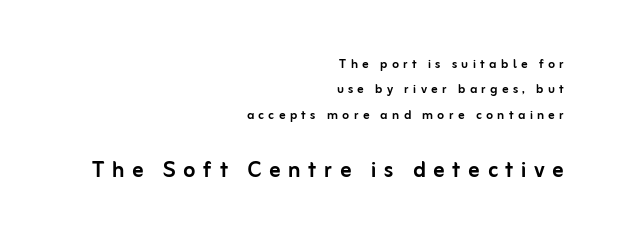
{"serif": "no", "italic": "no", "width": "normal", "stroke_contrast": "low", "x_height": "medium", "monospaced": "no", "underline": "no", "align": "right", "line_spacing": "normal", "line_spacing_ratio": 1.58, "letter_spacing": "wide", "letter_spacing_em": 0.27, "larger_block": "second", "size_ratio": 1.75, "glyph_px": 28}
